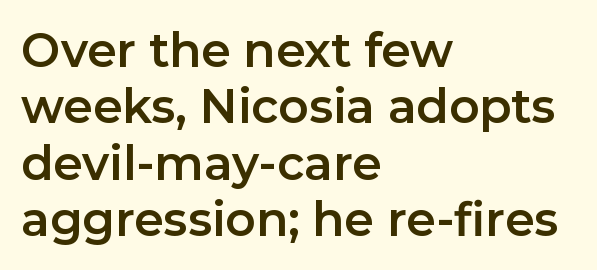
{"serif": "no", "italic": "no", "width": "normal", "stroke_contrast": "low", "x_height": "medium", "monospaced": "no", "underline": "no", "align": "left", "line_spacing_ratio": 1.2, "letter_spacing": "normal", "letter_spacing_em": 0.0, "glyph_px": 47}
